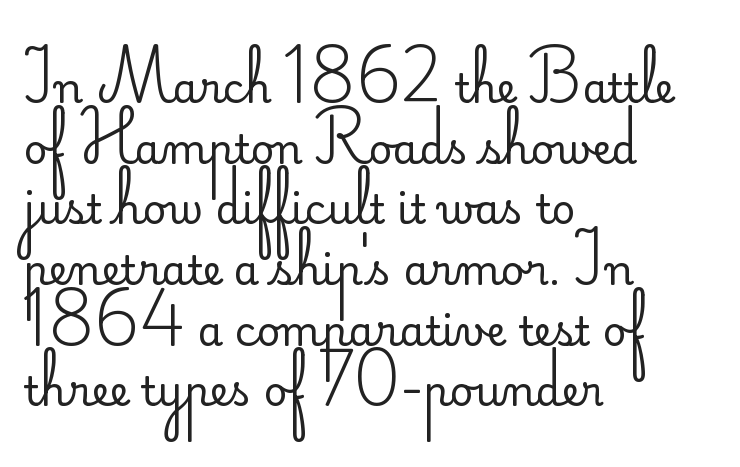
Q: Is the text bold? A: No.
Q: Is the text italic (slanted)? A: No, it is upright.
Q: Is the typeface a serif or a sans-serif typeface? A: Sans-serif.
Q: Is the text underlined? A: No.
Q: How is the paragraph aligned? A: Left-aligned.
Q: Is the spacing between letters normal or unusually wide? A: Normal.
Q: Is the spacing between lines tight, normal or loose? A: Normal.
Q: Width (condensed, normal, or wide)? A: Normal.
Q: Stroke contrast? A: Low.
Q: x-height? A: Small.
Q: Monospaced? A: No.
